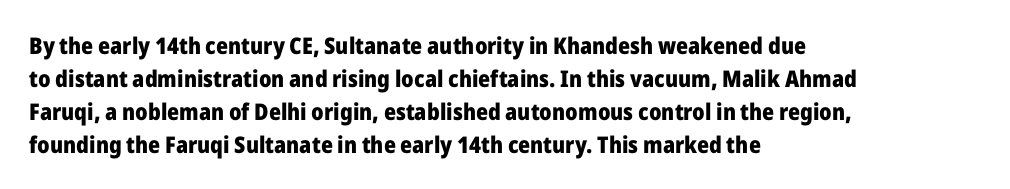
The gaps between neighbouring characters are ordinary and unremarkable. A dark, heavy texture on the line: the type is bold. Leftover space on each line is placed entirely after the last word. Reading down the column, the eye jumps a familiar distance to each next line. This is the regular roman posture of the typeface.
